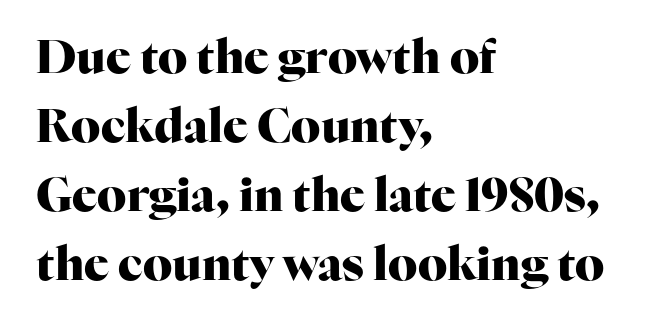
Q: Is the text bold? A: Yes.
Q: Is the text italic (slanted)? A: No, it is upright.
Q: Is the typeface a serif or a sans-serif typeface? A: Serif.
Q: Is the text underlined? A: No.
Q: How is the paragraph aligned? A: Left-aligned.
Q: Is the spacing between letters normal or unusually wide? A: Normal.
Q: Is the spacing between lines tight, normal or loose? A: Normal.
Q: Width (condensed, normal, or wide)? A: Normal.
Q: Stroke contrast? A: High.
Q: x-height? A: Medium.
Q: Monospaced? A: No.
